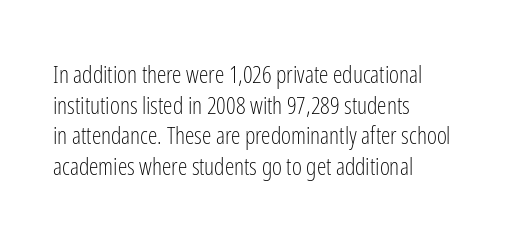
Is the type heavy? It reads as light-to-regular instead. Leftover space on each line is placed entirely after the last word. Characters follow at the spacing the type designer built in. The passage shown stacks its lines at a standard gap.
